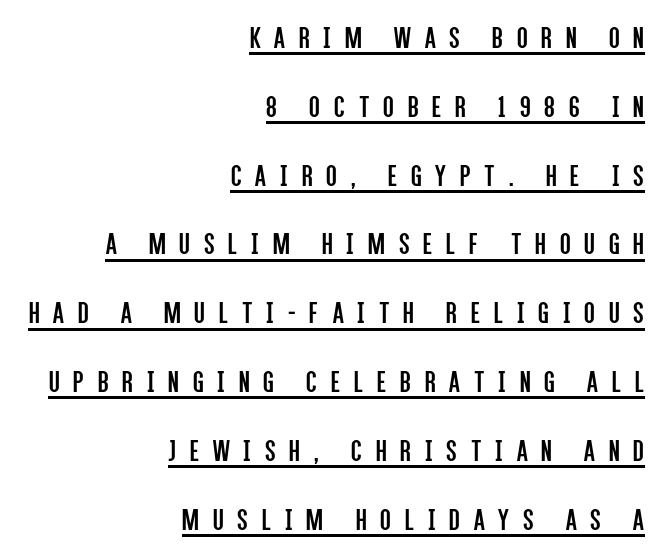
The passage shown is underscored from start to finish. You can tell it's not italic because the verticals are truly vertical. Casual observation: everything's shoved over to the right. No heavy texture on the line: the type isn't bold. Compared with typical paragraphs, the rows here are farther apart. A typesetter would call this proportional, since set widths differ per character.
